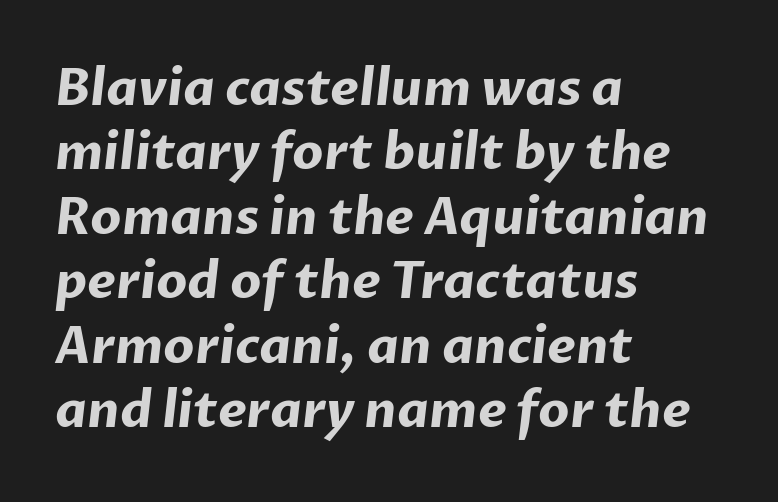
Q: Is the text bold? A: Yes.
Q: Is the typeface a serif or a sans-serif typeface? A: Sans-serif.
Q: Is the text underlined? A: No.
Q: How is the paragraph aligned? A: Left-aligned.
Q: Is the spacing between letters normal or unusually wide? A: Normal.
Q: Is the spacing between lines tight, normal or loose? A: Normal.
Q: Width (condensed, normal, or wide)? A: Normal.
Q: Stroke contrast? A: Low.
Q: x-height? A: Medium.
Q: Monospaced? A: No.
